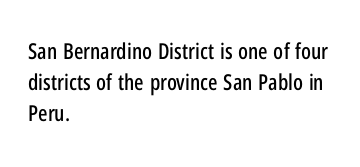
{"italic": "no", "underline": "no", "align": "left", "line_spacing": "normal", "line_spacing_ratio": 1.42, "letter_spacing": "normal", "letter_spacing_em": 0.0, "glyph_px": 22}
